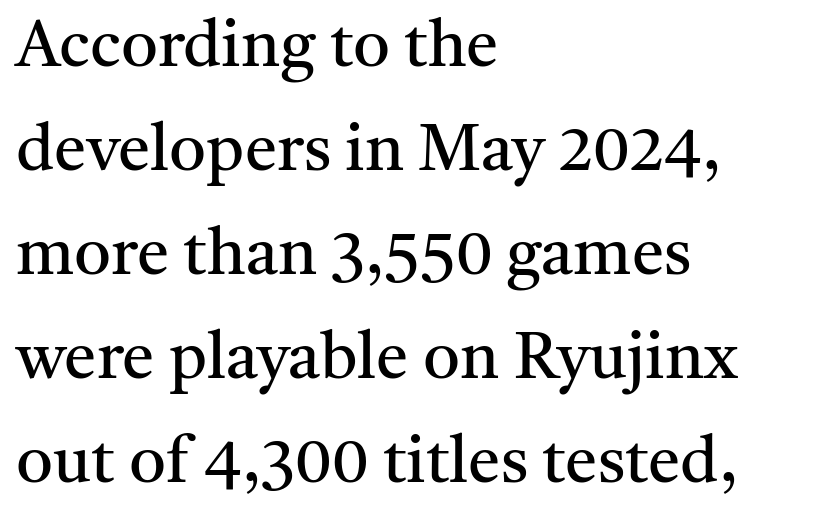
The image shows 65 px regular-weight serif type, upright; set left-aligned, normal line spacing (1.6x), normal letter spacing, not underlined; medium stroke contrast and a medium x-height.
